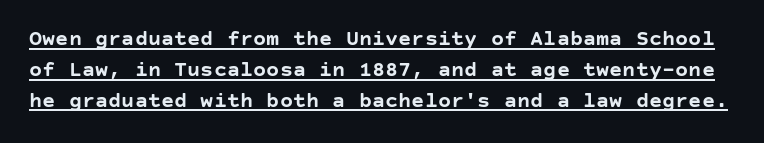
{"italic": "no", "bold": "yes", "underline": "yes", "line_spacing": "normal", "line_spacing_ratio": 1.4, "letter_spacing": "normal", "letter_spacing_em": 0.0, "glyph_px": 22}
